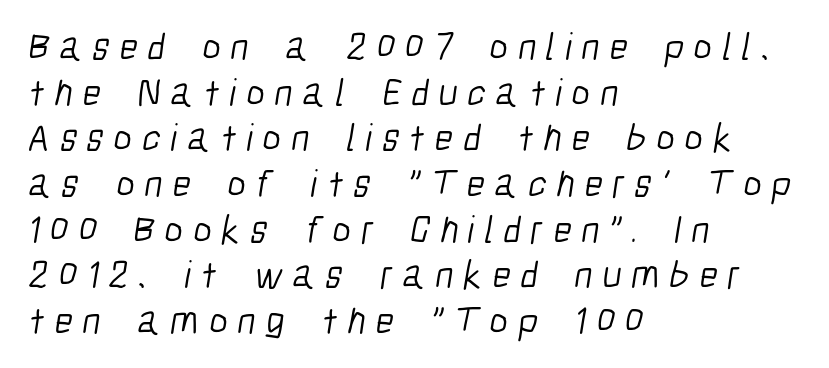
{"serif": "no", "bold": "no", "weight": "light", "width": "condensed", "stroke_contrast": "low", "x_height": "medium", "monospaced": "no", "underline": "no", "align": "left", "line_spacing_ratio": 1.17, "letter_spacing": "wide", "letter_spacing_em": 0.25, "glyph_px": 39}
